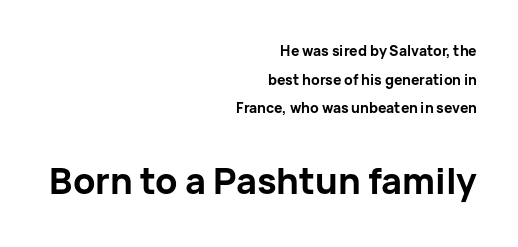
Q: Is the text bold? A: Yes.
Q: Is the text italic (slanted)? A: No, it is upright.
Q: Is the typeface a serif or a sans-serif typeface? A: Sans-serif.
Q: Is the text underlined? A: No.
Q: How is the paragraph aligned? A: Right-aligned.
Q: Is the spacing between letters normal or unusually wide? A: Normal.
Q: Is the spacing between lines tight, normal or loose? A: Loose.
Q: Which block of text is set in a larger size, the first (top) or the second (bottom)? A: The second (bottom) one.
Q: Width (condensed, normal, or wide)? A: Normal.
Q: Stroke contrast? A: Low.
Q: x-height? A: Medium.
Q: Monospaced? A: No.
